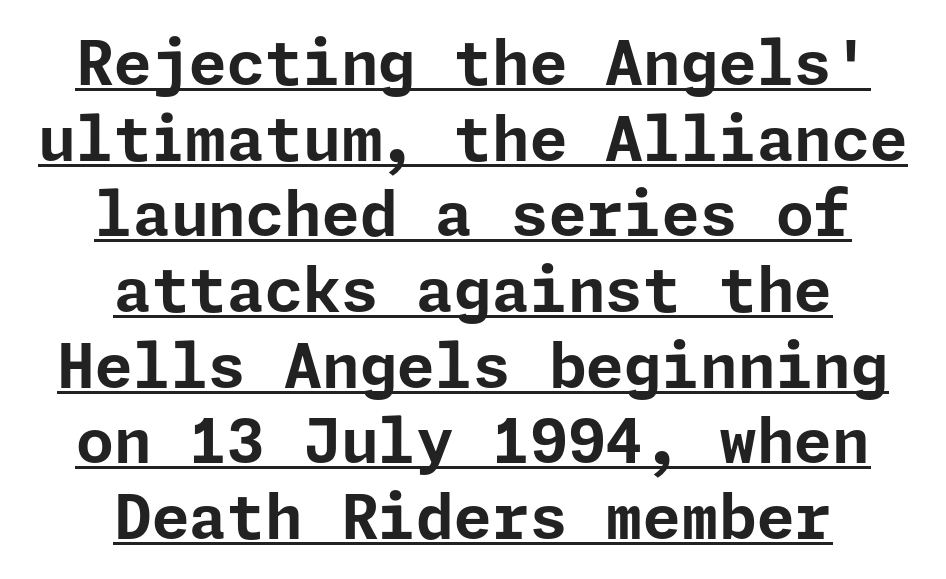
The image shows 61 px bold sans-serif type, upright; set centered, line spacing 1.24x, normal letter spacing, underlined; low stroke contrast and a medium x-height.
